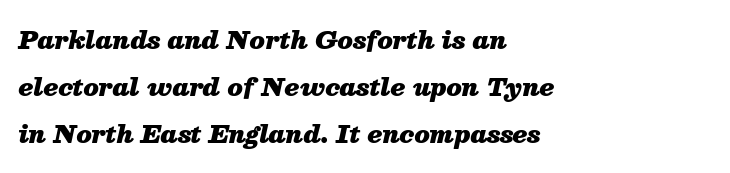
Q: Is the text bold? A: Yes.
Q: Is the text italic (slanted)? A: Yes, it leans right by about 13 degrees.
Q: Is the text underlined? A: No.
Q: How is the paragraph aligned? A: Left-aligned.
Q: Is the spacing between letters normal or unusually wide? A: Normal.
Q: Is the spacing between lines tight, normal or loose? A: Loose.
